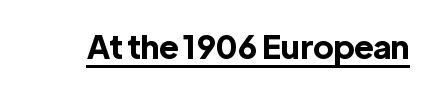
The image shows 32 px bold sans-serif type, upright; set normal letter spacing, underlined; a medium x-height.
